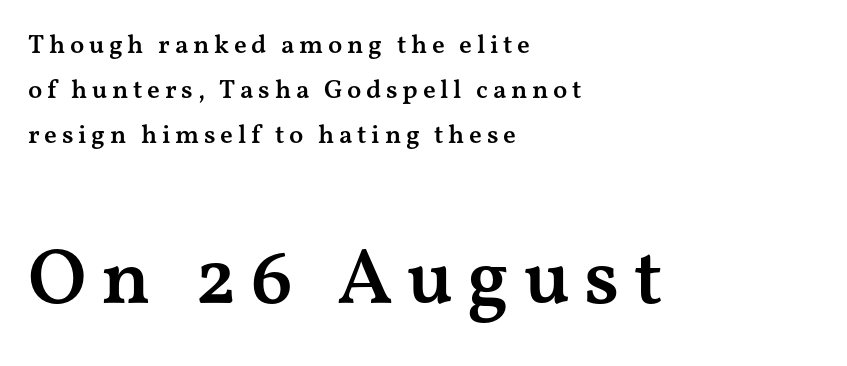
Upright lettering throughout. Honestly, there is no underline to notice here at all. The rag falls on the right side of this text block. Are there feet on the stems? There are — it's a serif.
